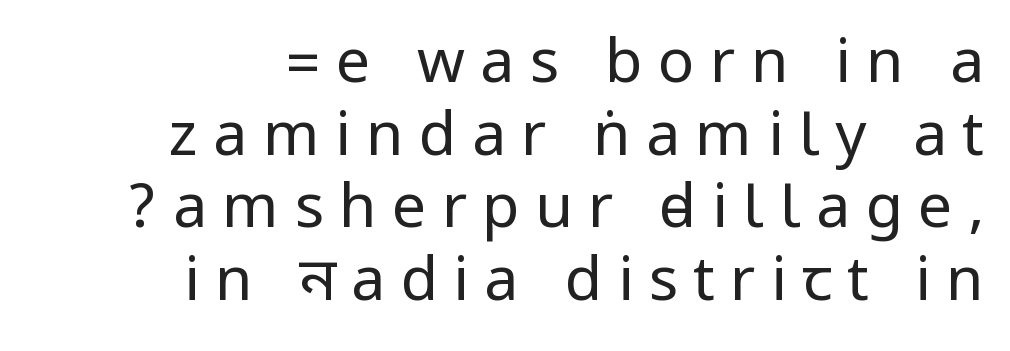
{"serif": "no", "italic": "no", "bold": "no", "weight": "regular", "width": "condensed", "stroke_contrast": "low", "underline": "no", "align": "right", "line_spacing_ratio": 1.19, "letter_spacing": "wide", "letter_spacing_em": 0.25, "glyph_px": 61}
